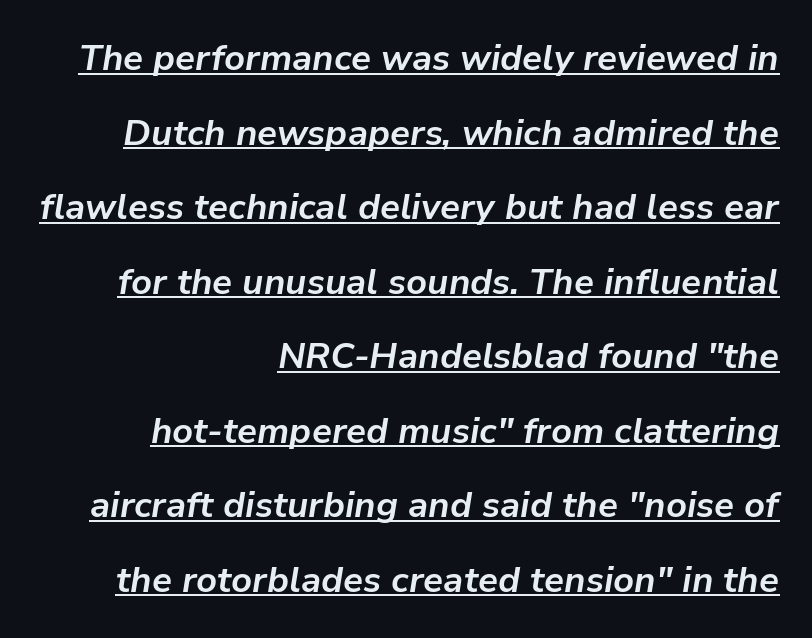
The image shows 36 px bold type, italic (leaning right); set right-aligned, loose line spacing (2.07x), normal letter spacing, underlined; low stroke contrast and a medium x-height.
